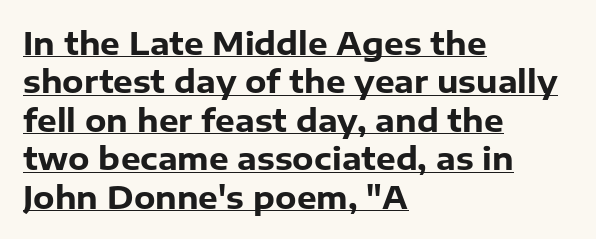
The image shows 31 px heavy sans-serif type, upright; set left-aligned, line spacing 1.24x, normal letter spacing, underlined; low stroke contrast and a medium x-height.
